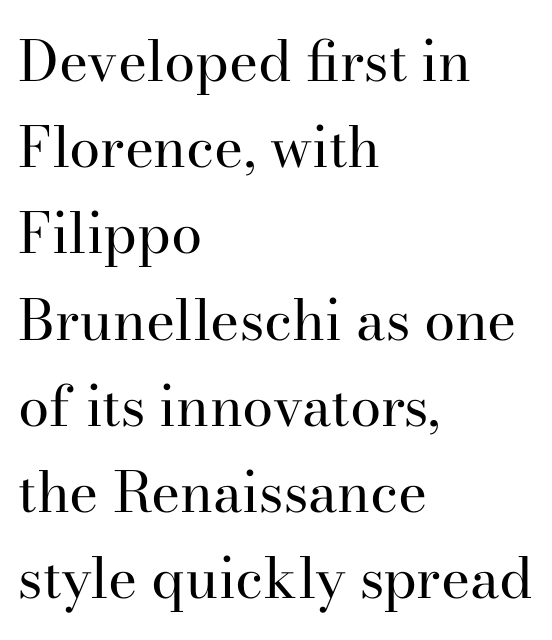
{"serif": "yes", "italic": "no", "bold": "no", "weight": "regular", "width": "normal", "stroke_contrast": "high", "x_height": "small", "monospaced": "no", "underline": "no", "align": "left", "line_spacing": "normal", "line_spacing_ratio": 1.54, "letter_spacing": "normal", "letter_spacing_em": 0.0, "glyph_px": 56}
